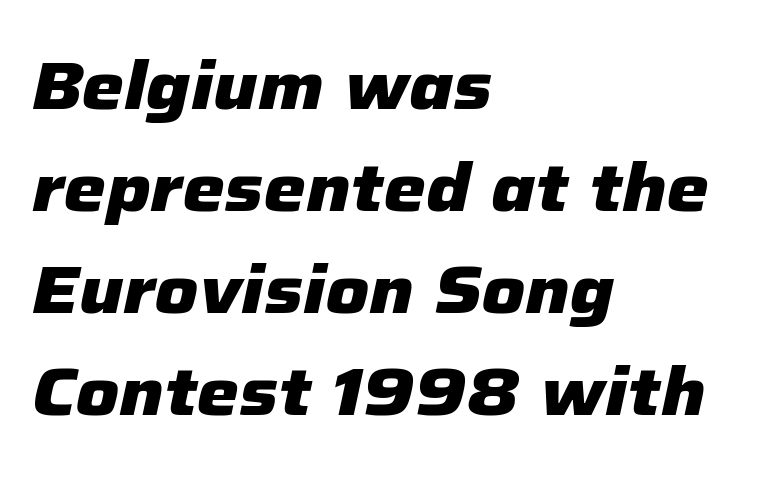
Does extra space separate the letters? No, they use regular spacing. Plain, unruled lines of type. The letters are slanted; this is an italic face. Caption: bold face, heavy strokes.
